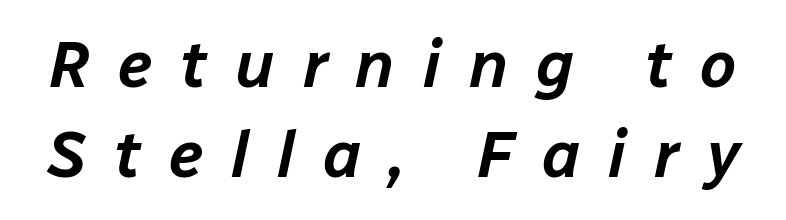
The image shows 65 px text type, italic (leaning right); set normal line spacing (1.39x), unusually wide letter spacing (+0.43 em), not underlined; low stroke contrast and a medium x-height.
